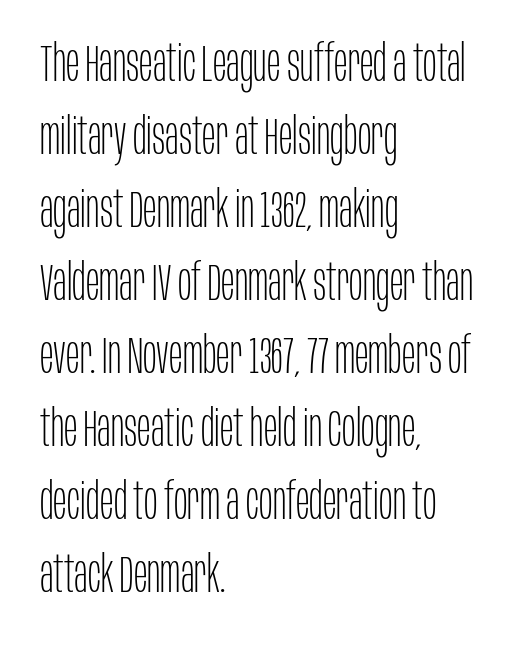
{"serif": "no", "italic": "no", "bold": "no", "weight": "thin", "width": "condensed", "stroke_contrast": "low", "x_height": "large", "monospaced": "no", "underline": "no", "align": "left", "line_spacing": "normal", "line_spacing_ratio": 1.43, "letter_spacing": "normal", "letter_spacing_em": 0.0, "glyph_px": 51}
